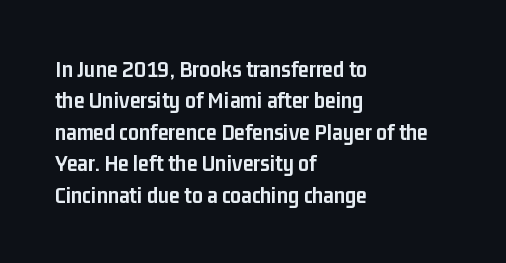
Q: Is the text bold? A: Yes.
Q: Is the text italic (slanted)? A: No, it is upright.
Q: Is the text underlined? A: No.
Q: How is the paragraph aligned? A: Left-aligned.
Q: Is the spacing between letters normal or unusually wide? A: Normal.
Q: Is the spacing between lines tight, normal or loose? A: Normal.
